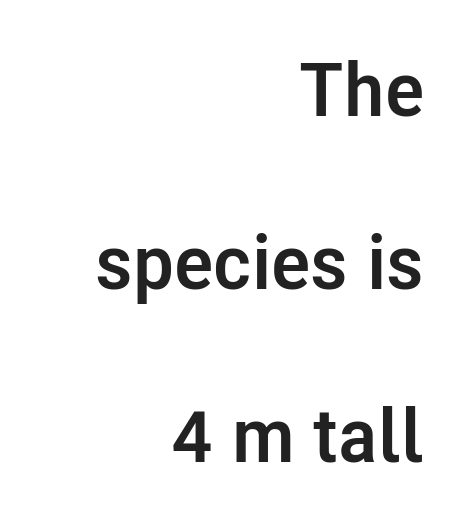
The image shows 75 px semibold sans-serif type, upright; set right-aligned, loose line spacing (2.31x), normal letter spacing, not underlined; low stroke contrast and a medium x-height.
